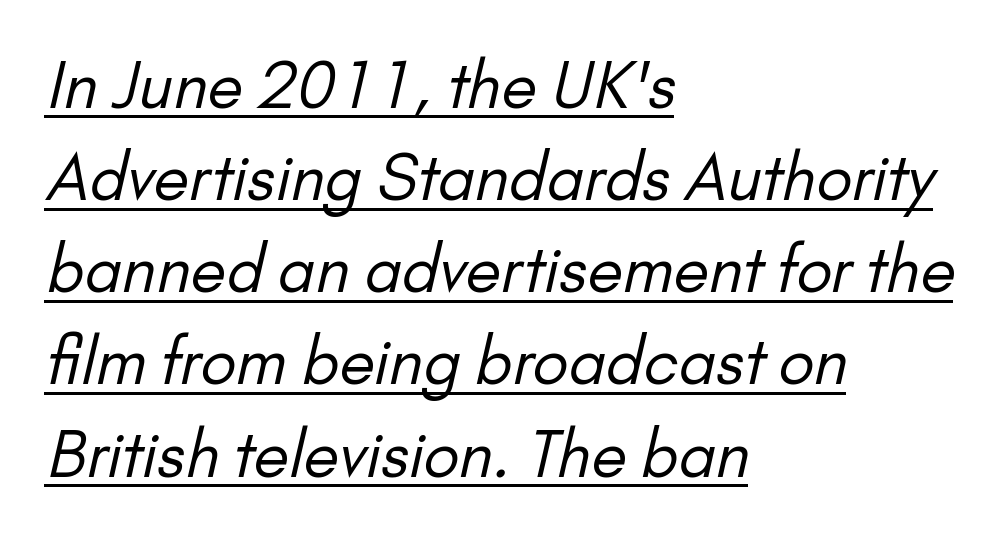
{"serif": "no", "bold": "no", "weight": "regular", "width": "normal", "stroke_contrast": "low", "x_height": "small", "monospaced": "no", "underline": "yes", "align": "left", "line_spacing": "normal", "line_spacing_ratio": 1.44, "letter_spacing": "normal", "letter_spacing_em": 0.0, "glyph_px": 64}
